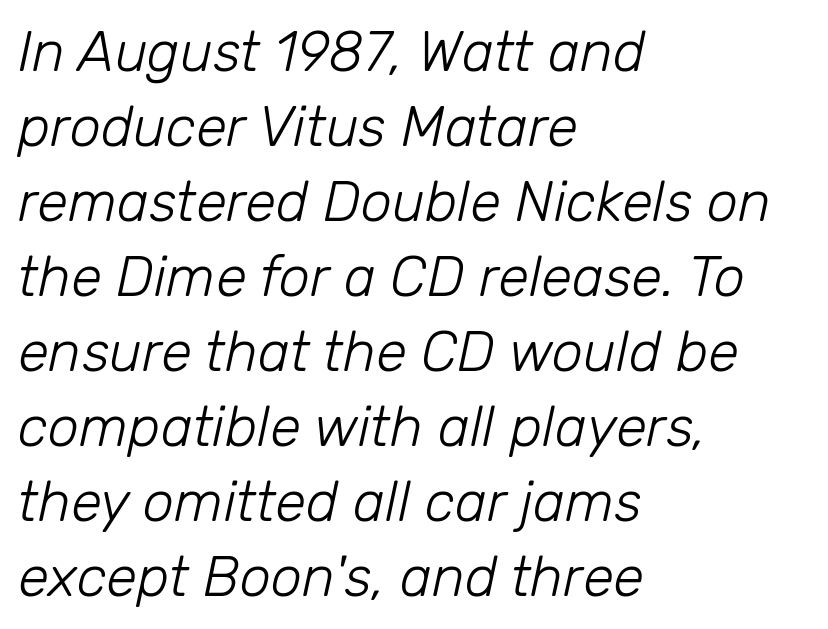
Nothing unusual about the tracking: characters are spaced as the font intends. Visually the block forms a straight wall on the left and a jagged coastline on the right. The letters look calm and open, with moderate or lighter stems. Spacing verdict: proportional, widths tailored to each character.
